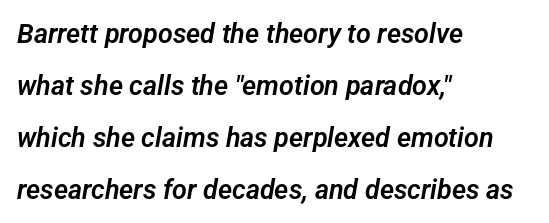
Q: Is the text underlined? A: No.
Q: How is the paragraph aligned? A: Left-aligned.
Q: Is the spacing between letters normal or unusually wide? A: Normal.
Q: Is the spacing between lines tight, normal or loose? A: Loose.
